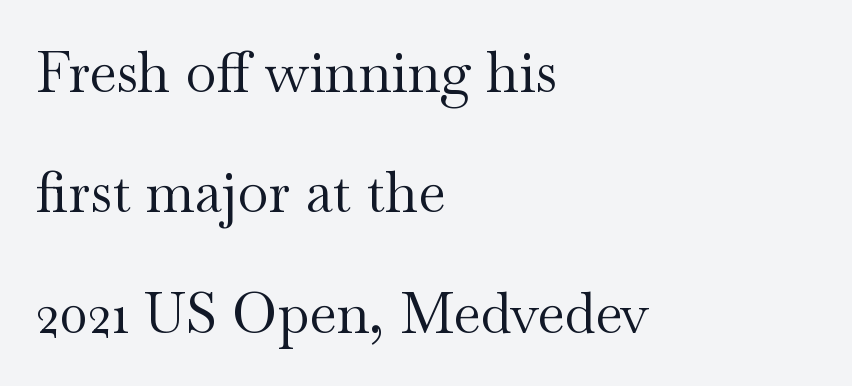
The image shows 56 px regular-weight, wide serif type, upright; set left-aligned, loose line spacing (2.15x), normal letter spacing, not underlined; medium stroke contrast and a small x-height.
